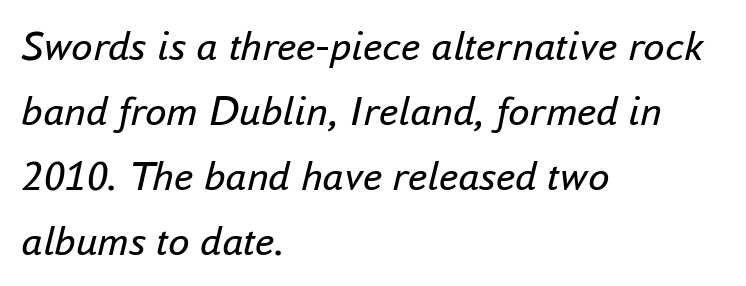
The image shows 43 px regular-weight type, italic (leaning right); set left-aligned, normal line spacing (1.51x), normal letter spacing, not underlined; low stroke contrast and a small x-height.
